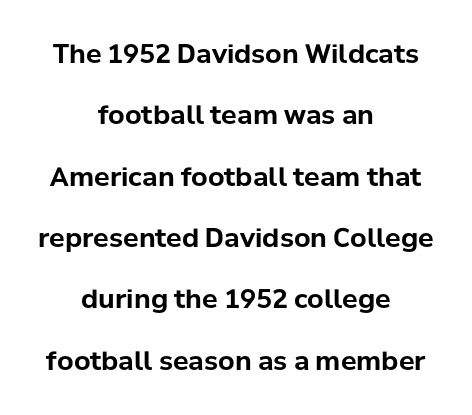
Q: Is the text bold? A: Yes.
Q: Is the text italic (slanted)? A: No, it is upright.
Q: Is the text underlined? A: No.
Q: How is the paragraph aligned? A: Centered.
Q: Is the spacing between letters normal or unusually wide? A: Normal.
Q: Is the spacing between lines tight, normal or loose? A: Loose.
